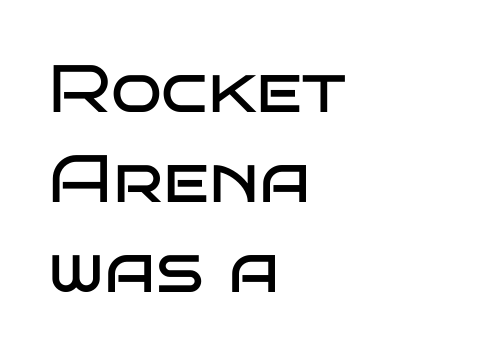
The image shows 67 px regular-weight, wide sans-serif type, upright; set left-aligned, normal line spacing (1.34x), normal letter spacing, not underlined; low stroke contrast and a large x-height.
